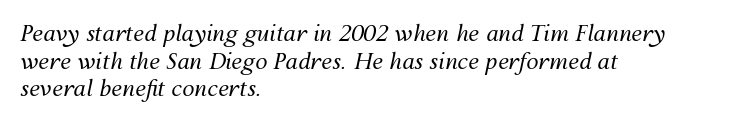
Unbolded letterforms with no extra heft. Observe the ordinary spacing: letters are neighbours, not strangers. Each row of text sits above clean, open space. Italic: yes, the glyphs are oblique. The designer left line spacing at the default. Horizontal alignment here is leftward, the default for most running prose.
